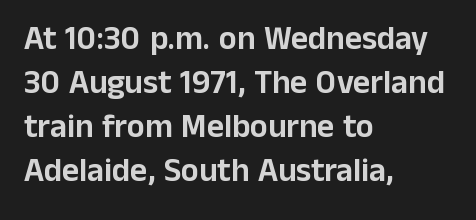
{"serif": "no", "italic": "no", "width": "normal", "stroke_contrast": "low", "x_height": "medium", "monospaced": "no", "underline": "no", "align": "left", "line_spacing": "normal", "line_spacing_ratio": 1.33, "letter_spacing": "normal", "letter_spacing_em": 0.0, "glyph_px": 33}
